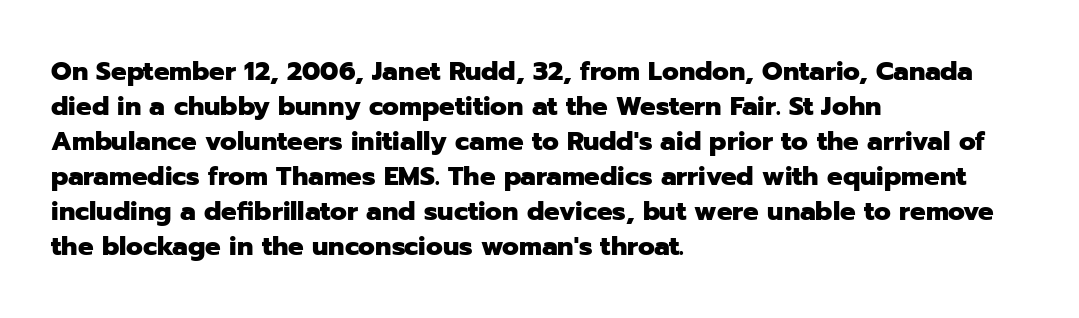
Spacing between characters is what you'd get straight out of the box. If you drew a line through each stem, it would be perfectly vertical. Which margin do the lines hug? The left one — the right edge is uneven. Leading: standard. Is the type bold? Yes — the strokes are clearly thick and heavy.
